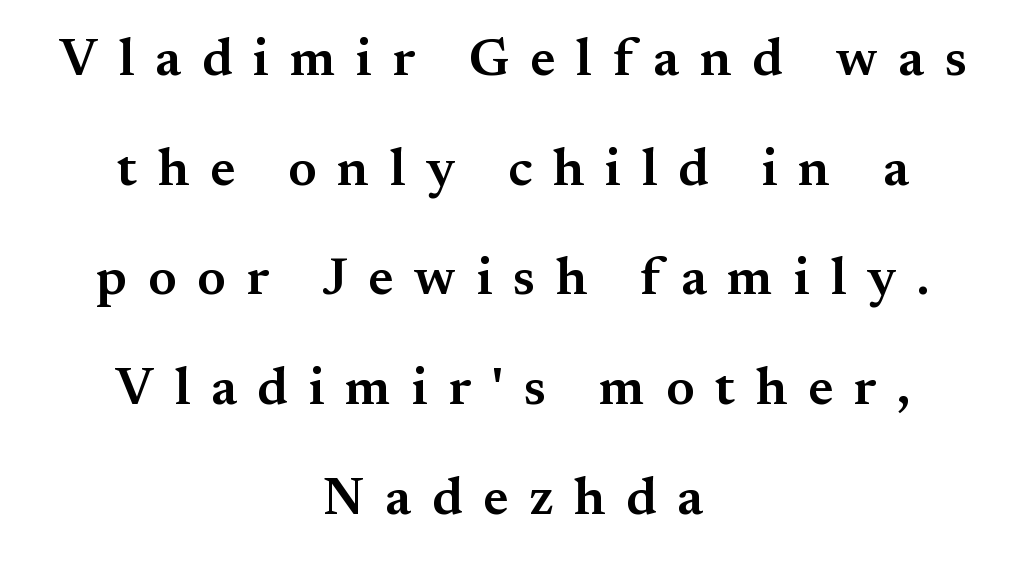
{"serif": "yes", "italic": "no", "bold": "semi", "weight": "semibold", "width": "normal", "stroke_contrast": "medium", "x_height": "small", "monospaced": "no", "underline": "no", "align": "center", "line_spacing": "loose", "line_spacing_ratio": 2.07, "letter_spacing": "wide", "letter_spacing_em": 0.39, "glyph_px": 53}
